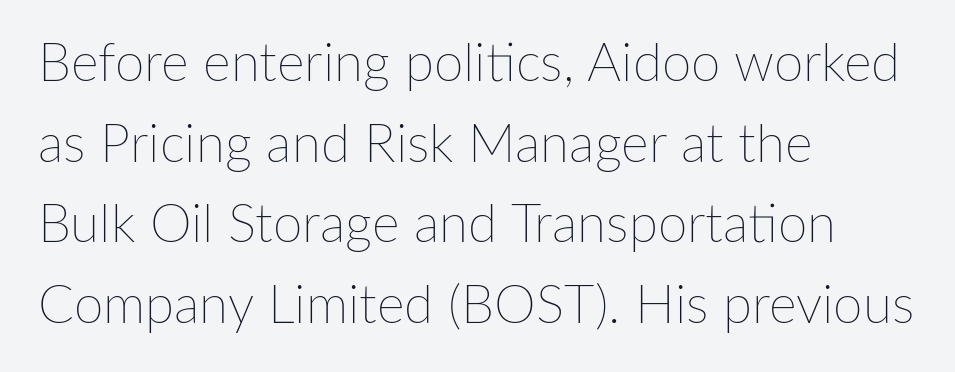
Compared with a typical body face, this is equally light or lighter still. The specimen reads as upright at a glance. Rows of type keep a routine distance in the vertical direction. The tracking reads as untouched default to a designer's eye. A typesetter would call this proportional, since set widths differ per character. Notice how the passage keeps a crisp vertical edge on the left only.
